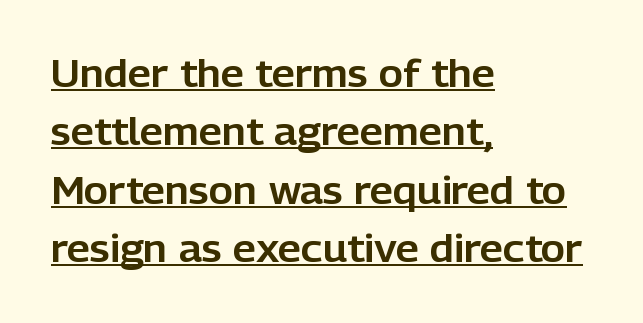
The image shows 37 px sans-serif type, upright; set left-aligned, normal line spacing (1.58x), normal letter spacing, underlined; low stroke contrast and a medium x-height.
